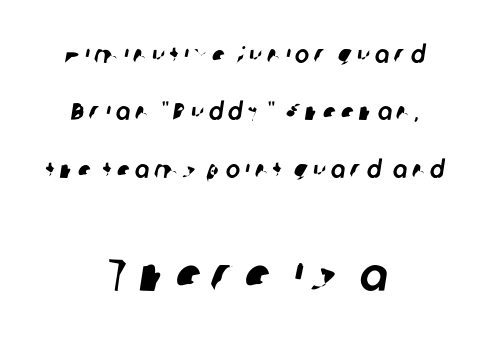
You could not count columns in this text — the font is proportionally spaced. Line spacing here is loose. How are the letters spaced? Widely, with obvious added tracking. Which chunk is bigger? The second one — the bottom block dwarfs the top. Check where the strokes stop: nothing finishes them off — pure sans. Bare-footed words on every line.
